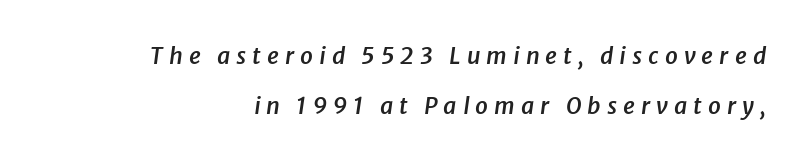
Q: Is the text bold? A: Semi-bold.
Q: Is the text italic (slanted)? A: Yes, it leans right by about 8 degrees.
Q: Is the text underlined? A: No.
Q: How is the paragraph aligned? A: Right-aligned.
Q: Is the spacing between letters normal or unusually wide? A: Unusually wide.
Q: Is the spacing between lines tight, normal or loose? A: Loose.
